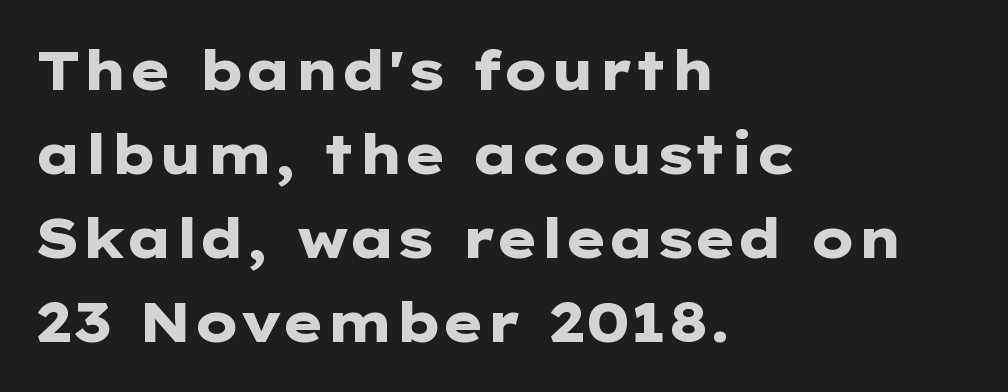
{"serif": "no", "italic": "no", "bold": "yes", "weight": "heavy", "width": "wide", "stroke_contrast": "low", "x_height": "medium", "monospaced": "no", "underline": "no", "align": "left", "line_spacing": "normal", "line_spacing_ratio": 1.53, "letter_spacing": "normal", "letter_spacing_em": 0.0, "glyph_px": 55}
